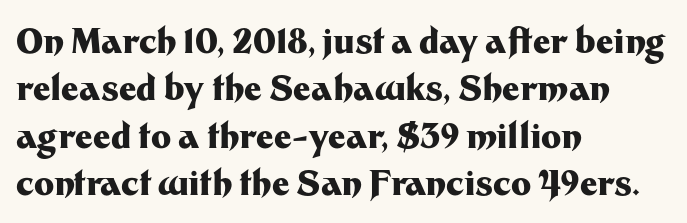
The image shows 34 px heavy sans-serif type, upright; set left-aligned, normal line spacing (1.39x), normal letter spacing, not underlined; medium stroke contrast and a medium x-height.
